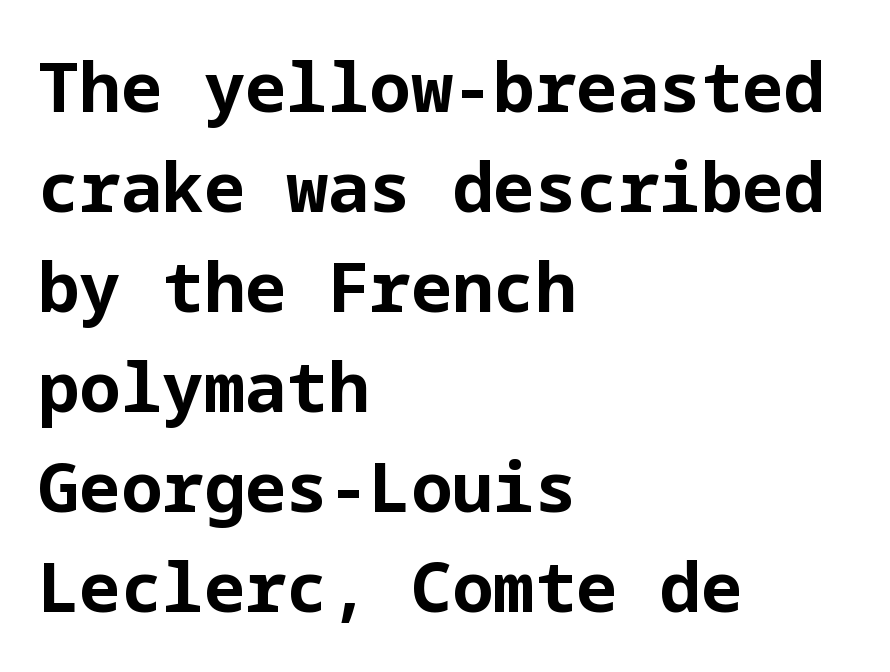
Q: Is the text bold? A: Yes.
Q: Is the text italic (slanted)? A: No, it is upright.
Q: Is the typeface a serif or a sans-serif typeface? A: Sans-serif.
Q: Is the text underlined? A: No.
Q: How is the paragraph aligned? A: Left-aligned.
Q: Is the spacing between letters normal or unusually wide? A: Normal.
Q: Is the spacing between lines tight, normal or loose? A: Normal.
Q: Width (condensed, normal, or wide)? A: Normal.
Q: Stroke contrast? A: Low.
Q: x-height? A: Medium.
